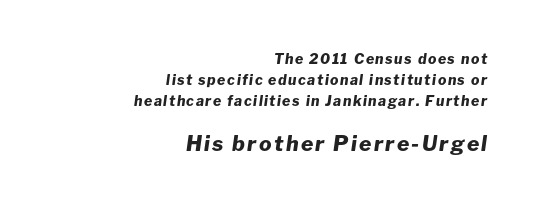
The image shows 21 px bold type, italic (leaning right); set right-aligned, normal line spacing (1.51x), not underlined; the second (bottom) block is 1.5x larger.
